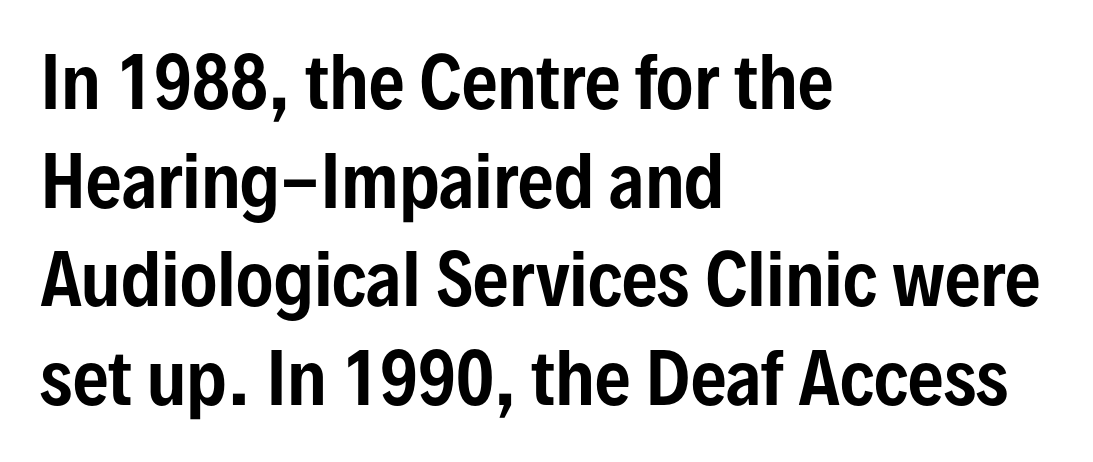
Q: Is the text italic (slanted)? A: No, it is upright.
Q: Is the typeface a serif or a sans-serif typeface? A: Sans-serif.
Q: Is the text underlined? A: No.
Q: How is the paragraph aligned? A: Left-aligned.
Q: Is the spacing between letters normal or unusually wide? A: Normal.
Q: Is the spacing between lines tight, normal or loose? A: Normal.
Q: Width (condensed, normal, or wide)? A: Condensed.
Q: Stroke contrast? A: Low.
Q: x-height? A: Medium.
Q: Monospaced? A: No.
